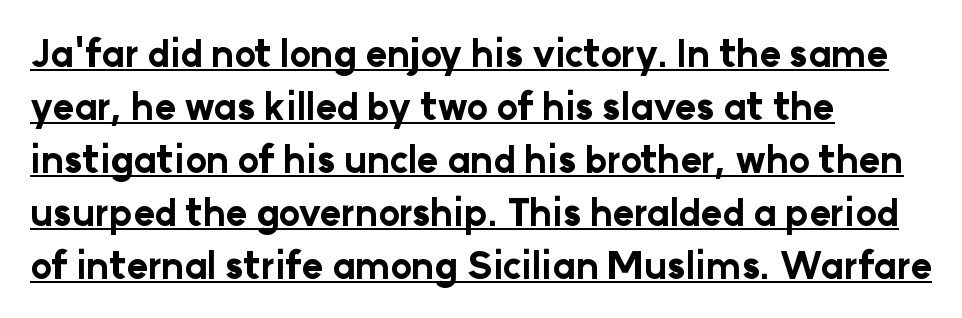
Nope, no serifs anywhere on these letters. Between one letter and the next there's only the usual sliver of space. These words are printed bold, with thick strokes throughout. The face used here appears with an underline applied. Honestly, the row spacing looks completely unremarkable.
